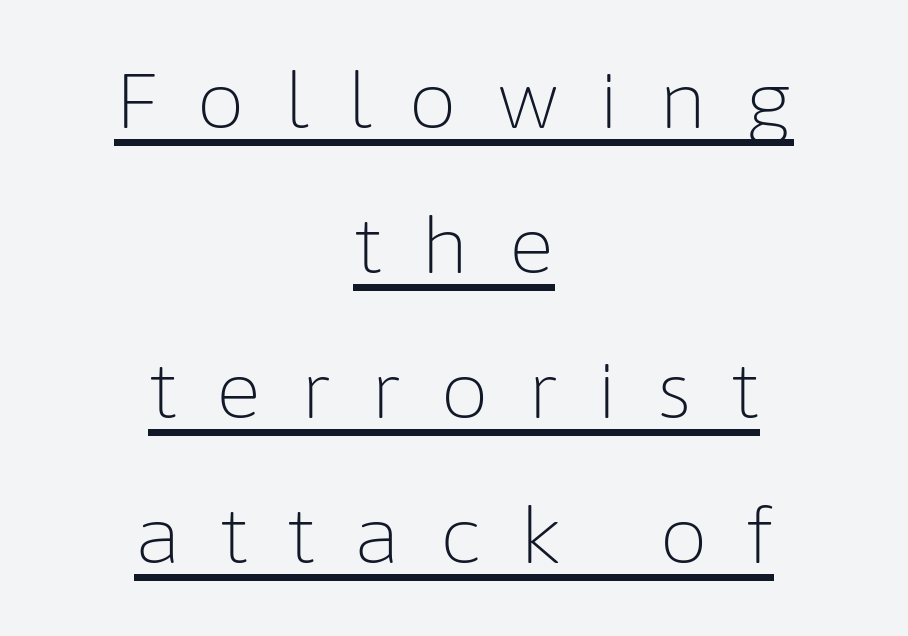
Somebody hit Ctrl+U on this one — the words are underlined. The face used here is proportionally spaced, like ordinary book or web type. The face used here is rendered with a markedly widened letterfit. Weight: in the light-to-regular range. Italic? Not at all — the glyphs are vertical. In CSS terms this would be text-align: center.
